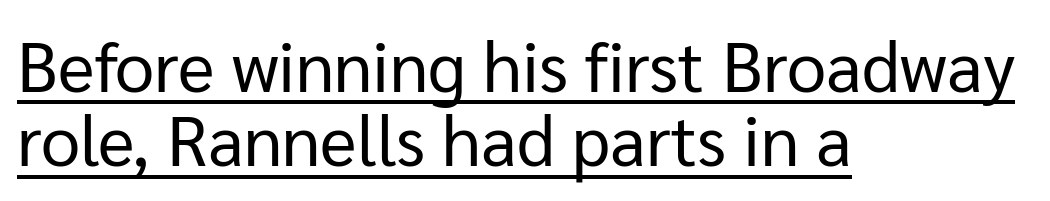
The image shows 70 px regular-weight sans-serif type, upright; set left-aligned, tight line spacing (1.06x), normal letter spacing, underlined; low stroke contrast and a medium x-height.
